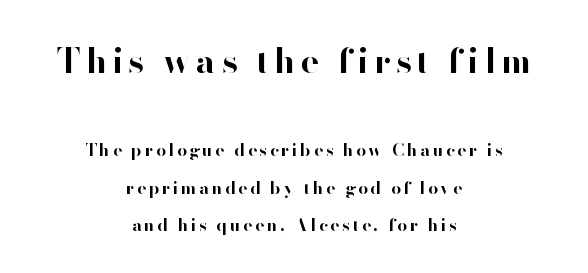
{"serif": "no", "italic": "no", "bold": "yes", "weight": "bold", "width": "normal", "stroke_contrast": "high", "x_height": "small", "monospaced": "no", "underline": "no", "align": "center", "line_spacing": "loose", "line_spacing_ratio": 2.21, "larger_block": "first", "size_ratio": 2.0, "glyph_px": 34}
